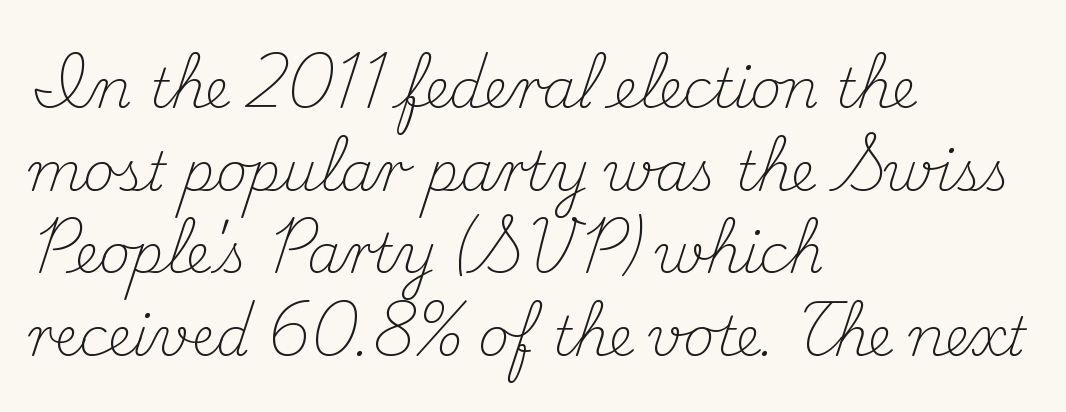
Tracking value appears to be zero — textbook default spacing. Think of a printed novel: that variable character pitch is what you see here. Each stroke keeps to a modest, everyday thickness or less. Is there much room between lines? A standard amount, neither cramped nor airy.
